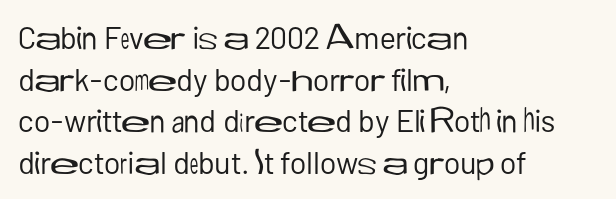
{"serif": "no", "italic": "no", "bold": "no", "weight": "regular", "width": "normal", "stroke_contrast": "low", "x_height": "medium", "monospaced": "no", "underline": "no", "align": "left", "line_spacing": "normal", "line_spacing_ratio": 1.34, "letter_spacing": "normal", "letter_spacing_em": 0.0, "glyph_px": 31}
